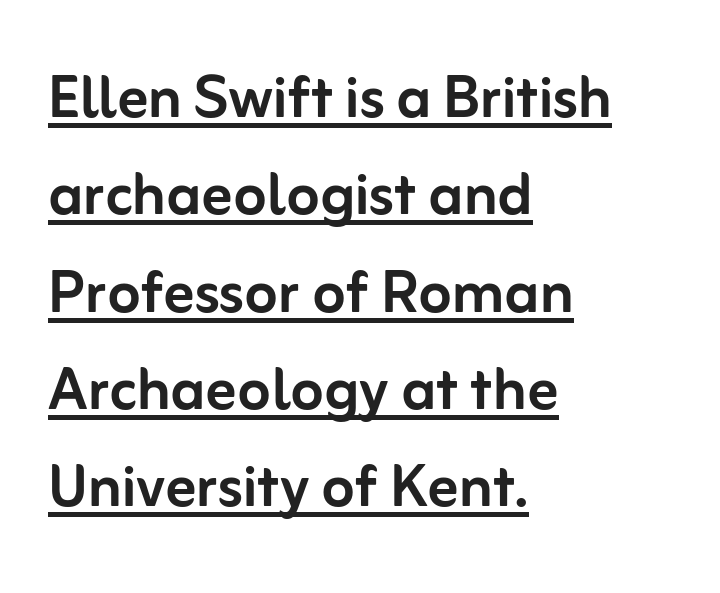
{"serif": "no", "italic": "no", "width": "normal", "stroke_contrast": "low", "x_height": "medium", "monospaced": "no", "underline": "yes", "align": "left", "line_spacing": "normal", "line_spacing_ratio": 1.28, "letter_spacing": "normal", "letter_spacing_em": 0.0, "glyph_px": 76}
